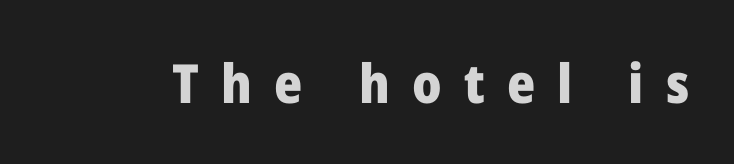
The rendering inserts visible extra space after every character. The rendering uses natural spacing where letterforms have individual widths. Heft: maximum for text — a bold. The area under the type is left untouched. Font category for this specimen: sans-serif. Nope, not italic — everything's standing straight.
